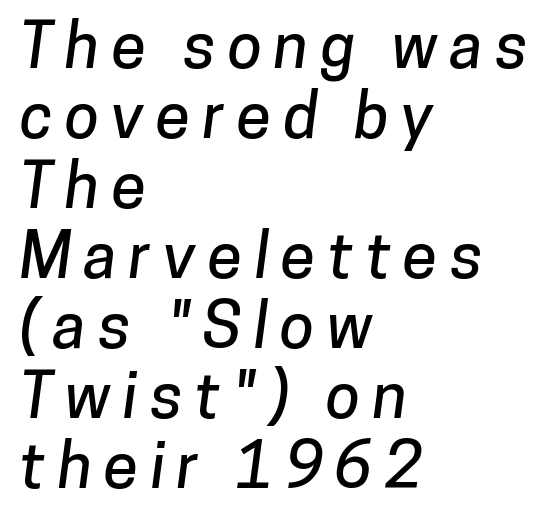
The image shows 63 px sans-serif type; set left-aligned, tight line spacing (1.11x), not underlined; low stroke contrast and a medium x-height.
